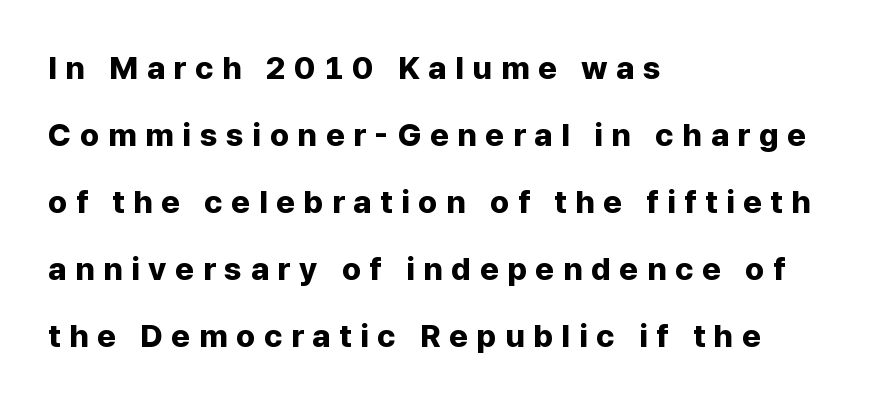
Descenders are the only things crossing below the line. Every letter is thick-stroked: bold, no question. Looks like regular typesetting: each glyph gets only the width it needs. Serifs: no, the terminals of the letterforms are clean.
